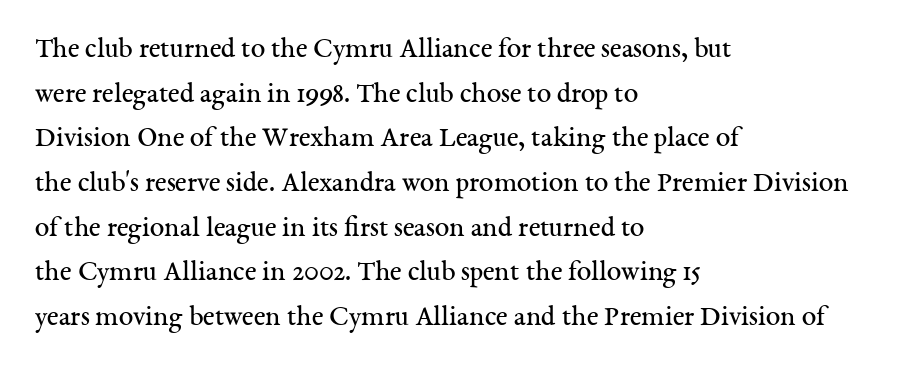
The image shows 29 px regular-weight serif type, upright; set left-aligned, normal line spacing (1.54x), normal letter spacing, not underlined; medium stroke contrast and a medium x-height.
